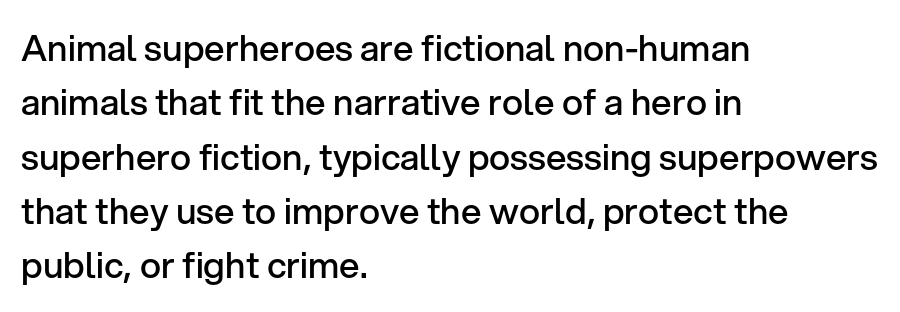
Q: Is the text bold? A: Semi-bold.
Q: Is the text italic (slanted)? A: No, it is upright.
Q: Is the typeface a serif or a sans-serif typeface? A: Sans-serif.
Q: Is the text underlined? A: No.
Q: How is the paragraph aligned? A: Left-aligned.
Q: Is the spacing between letters normal or unusually wide? A: Normal.
Q: Is the spacing between lines tight, normal or loose? A: Normal.
Q: Width (condensed, normal, or wide)? A: Normal.
Q: Stroke contrast? A: Low.
Q: x-height? A: Medium.
Q: Monospaced? A: No.
